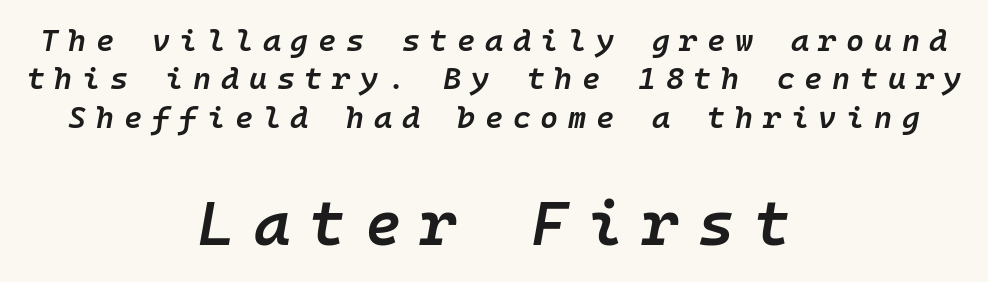
{"italic": "yes", "lean": "right", "slant_degrees": 10, "bold": "semi", "weight": "semibold", "width": "normal", "stroke_contrast": "low", "x_height": "medium", "monospaced": "yes", "underline": "no", "align": "center", "line_spacing_ratio": 1.24, "letter_spacing": "wide", "letter_spacing_em": 0.31, "larger_block": "second", "size_ratio": 2.0, "glyph_px": 62}
